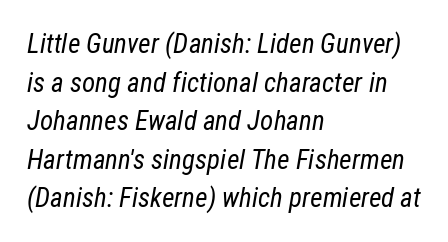
Q: Is the text bold? A: No.
Q: Is the text italic (slanted)? A: Yes, it leans right by about 12 degrees.
Q: Is the text underlined? A: No.
Q: How is the paragraph aligned? A: Left-aligned.
Q: Is the spacing between letters normal or unusually wide? A: Normal.
Q: Is the spacing between lines tight, normal or loose? A: Normal.
